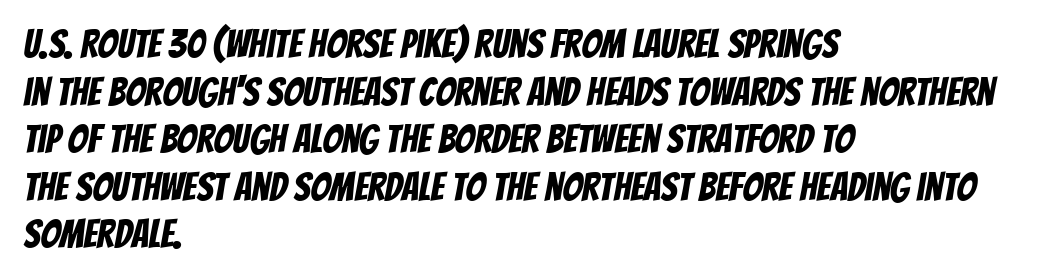
Beneath every word, the page is bare. Character widths vary here, with narrow letters taking less room than wide ones. Letter spacing: default. The paragraph has a hard left edge and a soft right edge. Typographically, this falls in the sans-serif category.
